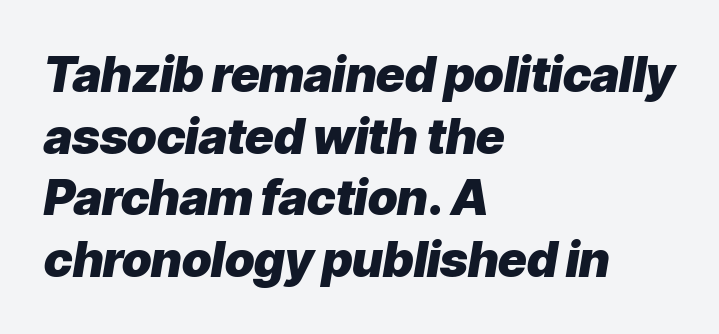
{"italic": "yes", "lean": "right", "slant_degrees": 9, "bold": "yes", "weight": "heavy", "width": "normal", "stroke_contrast": "low", "x_height": "medium", "monospaced": "no", "underline": "no", "align": "left", "line_spacing": "normal", "line_spacing_ratio": 1.26, "letter_spacing": "normal", "letter_spacing_em": 0.0, "glyph_px": 49}
